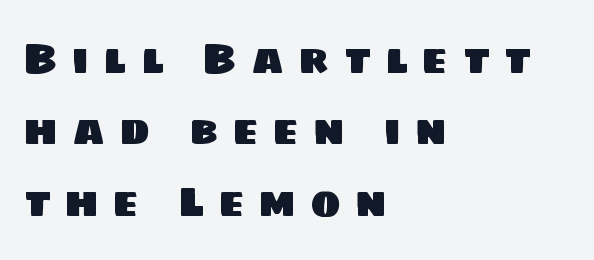
{"serif": "no", "width": "normal", "stroke_contrast": "low", "x_height": "large", "monospaced": "no", "underline": "no", "align": "left", "line_spacing_ratio": 1.74, "letter_spacing": "wide", "letter_spacing_em": 0.35, "glyph_px": 41}
